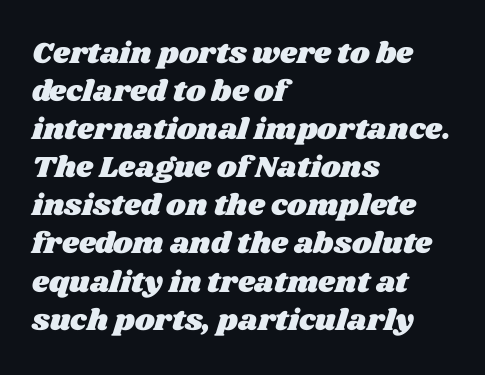
The image shows 30 px wide type; set left-aligned, normal line spacing (1.27x), normal letter spacing, not underlined; medium stroke contrast and a large x-height.
